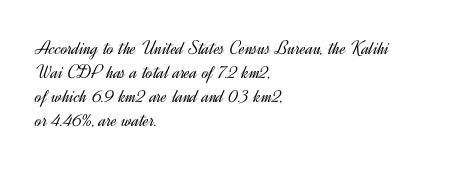
Q: Is the text bold? A: No.
Q: Is the text italic (slanted)? A: Yes.
Q: Is the text underlined? A: No.
Q: How is the paragraph aligned? A: Left-aligned.
Q: Is the spacing between letters normal or unusually wide? A: Normal.
